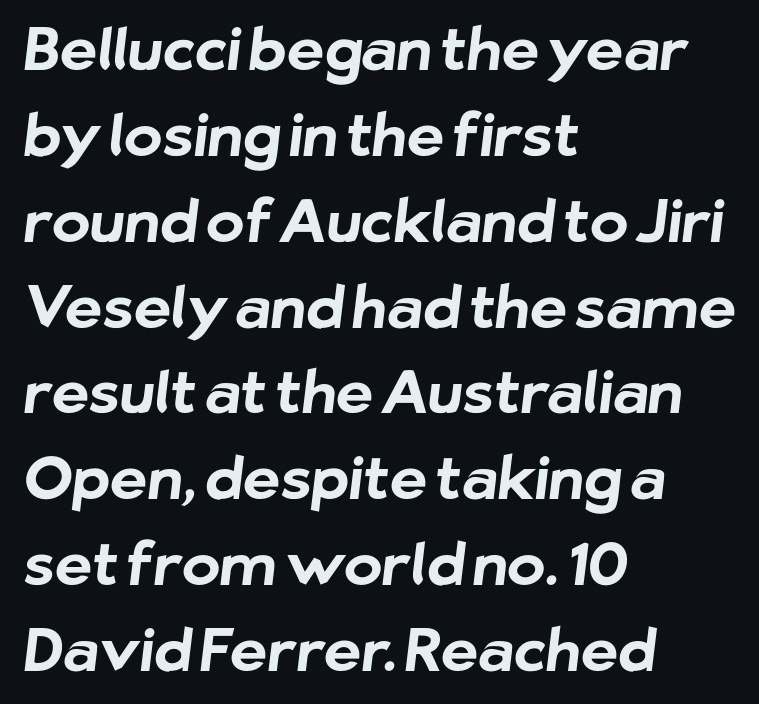
{"serif": "no", "bold": "yes", "weight": "bold", "width": "normal", "stroke_contrast": "low", "x_height": "medium", "monospaced": "no", "underline": "no", "align": "left", "line_spacing": "normal", "line_spacing_ratio": 1.48, "letter_spacing": "normal", "letter_spacing_em": 0.0, "glyph_px": 58}
